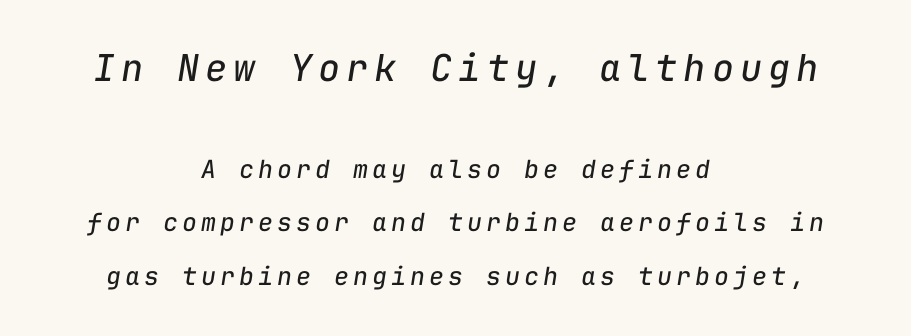
The image shows 37 px regular-weight type, italic (leaning right), monospaced; set centered, loose line spacing (2.14x), not underlined; the first (top) block is 1.48x larger; low stroke contrast and a medium x-height.
